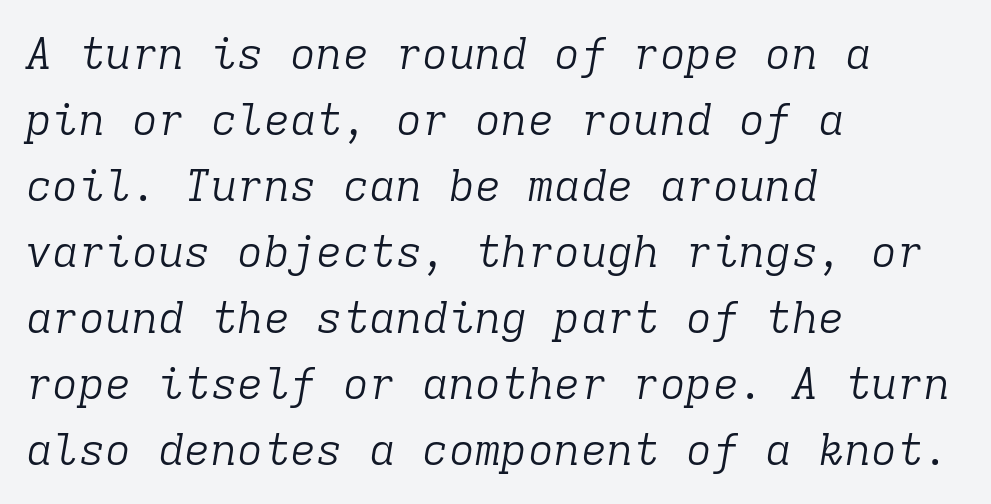
{"serif": "yes", "italic": "yes", "lean": "right", "slant_degrees": 9, "bold": "no", "weight": "light", "width": "normal", "stroke_contrast": "low", "x_height": "medium", "monospaced": "yes", "underline": "no", "align": "left", "line_spacing": "normal", "line_spacing_ratio": 1.5, "letter_spacing": "normal", "letter_spacing_em": 0.0, "glyph_px": 44}
